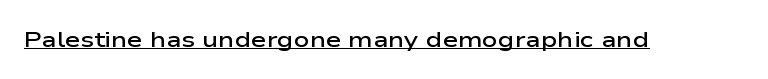
Q: Is the text bold? A: Semi-bold.
Q: Is the text italic (slanted)? A: No, it is upright.
Q: Is the text underlined? A: Yes.
Q: Is the spacing between letters normal or unusually wide? A: Normal.
